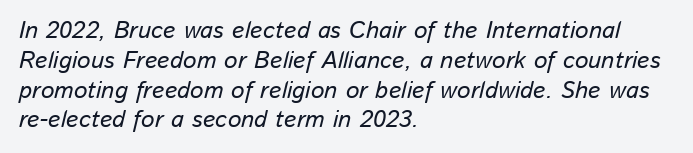
Q: Is the text italic (slanted)? A: Yes, it leans right by about 13 degrees.
Q: Is the text underlined? A: No.
Q: How is the paragraph aligned? A: Left-aligned.
Q: Is the spacing between letters normal or unusually wide? A: Normal.
